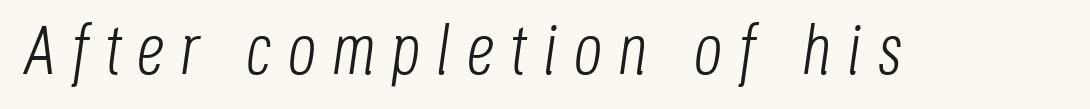
Q: Is the text bold? A: No.
Q: Is the text italic (slanted)? A: Yes, it leans right by about 8 degrees.
Q: Is the text underlined? A: No.
Q: Is the spacing between letters normal or unusually wide? A: Unusually wide.
Q: Width (condensed, normal, or wide)? A: Condensed.
Q: Stroke contrast? A: Low.
Q: x-height? A: Large.
Q: Monospaced? A: No.
